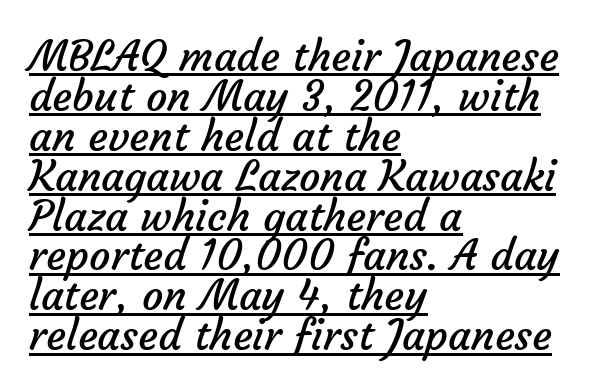
Q: Is the text bold? A: No.
Q: Is the typeface a serif or a sans-serif typeface? A: Sans-serif.
Q: Is the text underlined? A: Yes.
Q: How is the paragraph aligned? A: Left-aligned.
Q: Is the spacing between letters normal or unusually wide? A: Normal.
Q: Is the spacing between lines tight, normal or loose? A: Tight.
Q: Width (condensed, normal, or wide)? A: Normal.
Q: Stroke contrast? A: Low.
Q: x-height? A: Medium.
Q: Monospaced? A: No.
